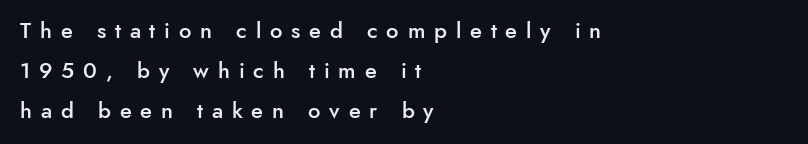
{"italic": "no", "bold": "semi", "underline": "no", "align": "left", "line_spacing_ratio": 1.82, "letter_spacing": "wide", "letter_spacing_em": 0.4, "glyph_px": 22}
